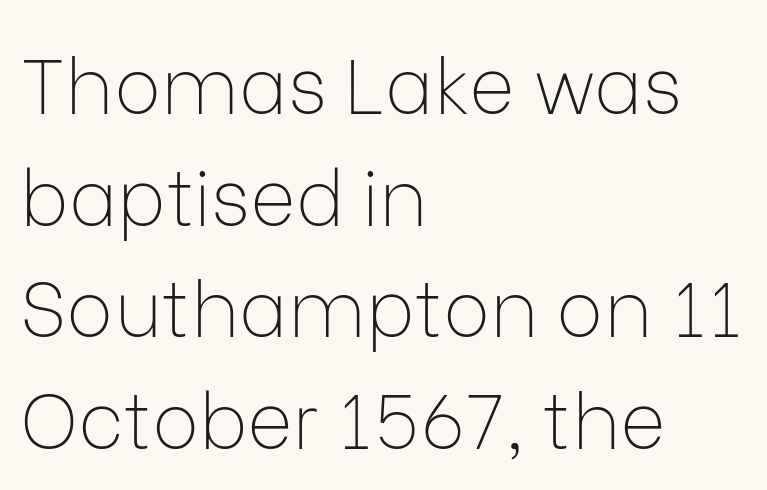
The image shows 78 px thin sans-serif type, upright; set left-aligned, normal line spacing (1.43x), normal letter spacing, not underlined; low stroke contrast and a medium x-height.
